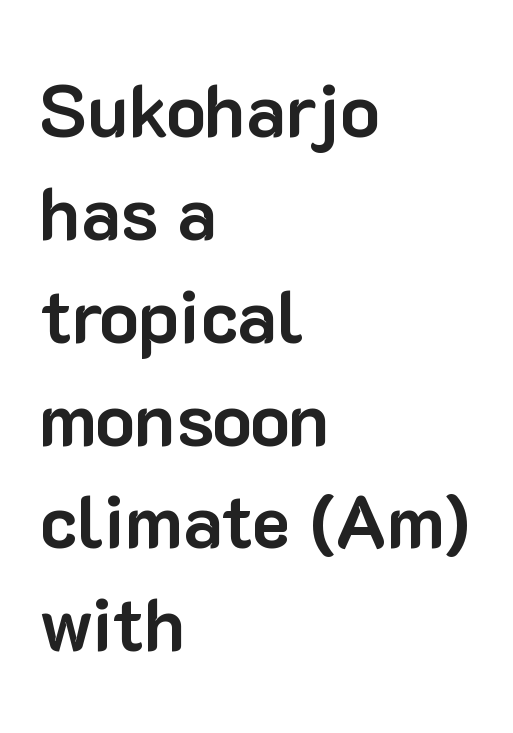
Q: Is the text bold? A: Yes.
Q: Is the text italic (slanted)? A: No, it is upright.
Q: Is the typeface a serif or a sans-serif typeface? A: Sans-serif.
Q: Is the text underlined? A: No.
Q: How is the paragraph aligned? A: Left-aligned.
Q: Is the spacing between letters normal or unusually wide? A: Normal.
Q: Is the spacing between lines tight, normal or loose? A: Normal.
Q: Width (condensed, normal, or wide)? A: Normal.
Q: Stroke contrast? A: Low.
Q: x-height? A: Medium.
Q: Monospaced? A: No.
